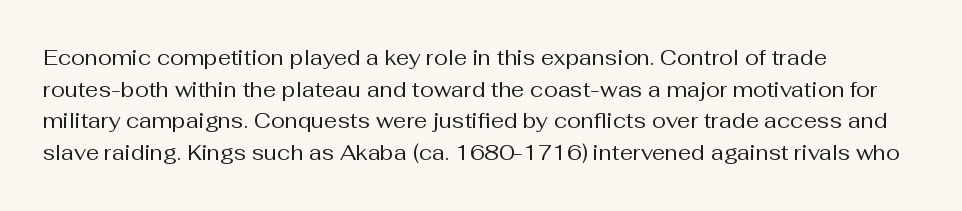
{"italic": "no", "bold": "no", "underline": "no", "align": "left", "line_spacing": "normal", "line_spacing_ratio": 1.51, "letter_spacing": "normal", "letter_spacing_em": 0.0, "glyph_px": 21}
